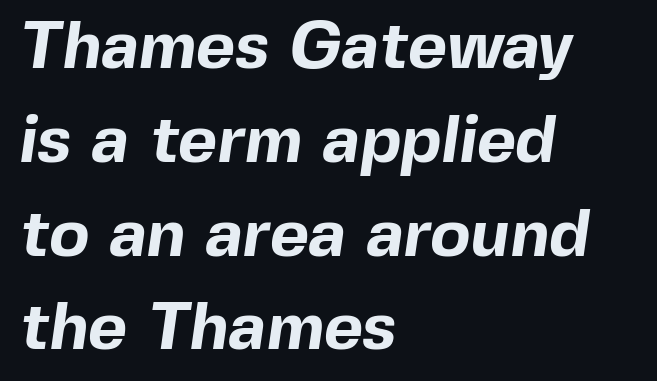
{"serif": "no", "bold": "yes", "weight": "bold", "width": "normal", "x_height": "medium", "monospaced": "no", "underline": "no", "align": "left", "line_spacing": "normal", "line_spacing_ratio": 1.4, "letter_spacing": "normal", "letter_spacing_em": 0.0, "glyph_px": 67}
